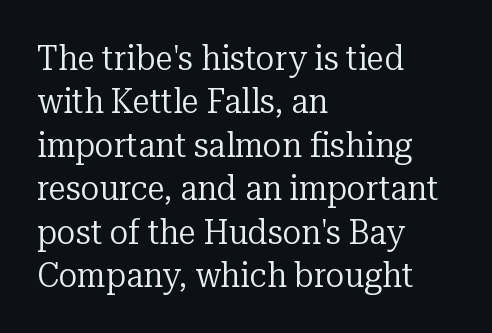
The image shows 35 px regular-weight serif type, upright; set left-aligned, line spacing 1.24x, normal letter spacing, not underlined; low stroke contrast and a medium x-height.
